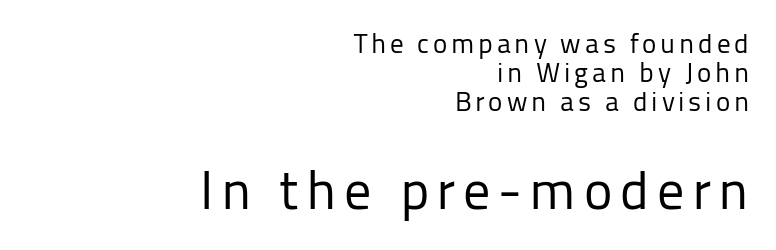
Q: Is the text bold? A: No.
Q: Is the text italic (slanted)? A: No, it is upright.
Q: Is the typeface a serif or a sans-serif typeface? A: Sans-serif.
Q: Is the text underlined? A: No.
Q: How is the paragraph aligned? A: Right-aligned.
Q: Is the spacing between lines tight, normal or loose? A: Tight.
Q: Which block of text is set in a larger size, the first (top) or the second (bottom)? A: The second (bottom) one.
Q: Width (condensed, normal, or wide)? A: Normal.
Q: Stroke contrast? A: Low.
Q: x-height? A: Medium.
Q: Monospaced? A: No.
